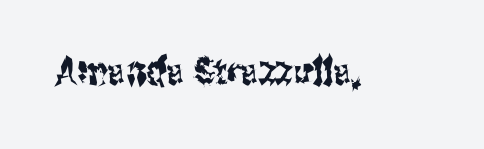
Does extra space separate the letters? No, they use regular spacing. You could not count columns in this text — the font is proportionally spaced. These lines were composed using upright roman letters. To sum up the face: it is a sans, with no serifs. Descenders hang freely into open space.
